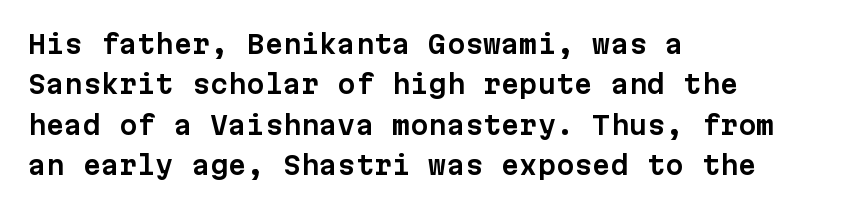
This rendering uses left alignment, leaving the right contour irregular. The vertical gap from one line to the next is medium. The space beneath each line is pristine and unruled. Does extra space separate the letters? No, they use regular spacing. Every character sits straight up, as roman type does.
